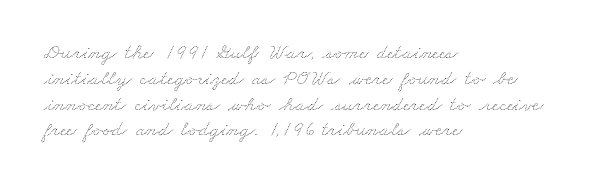
Q: Is the text bold? A: No.
Q: Is the text underlined? A: No.
Q: How is the paragraph aligned? A: Left-aligned.
Q: Is the spacing between letters normal or unusually wide? A: Normal.
